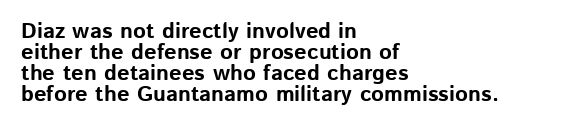
Q: Is the text bold? A: Yes.
Q: Is the text italic (slanted)? A: No, it is upright.
Q: Is the text underlined? A: No.
Q: How is the paragraph aligned? A: Left-aligned.
Q: Is the spacing between letters normal or unusually wide? A: Normal.
Q: Is the spacing between lines tight, normal or loose? A: Tight.
